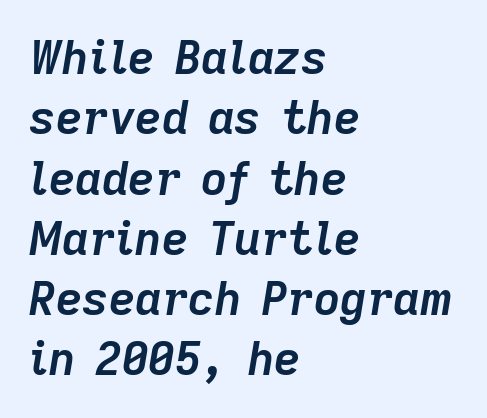
The letterforms sit shoulder to shoulder at normal distance. Glance below the letters and you will spot only blank space. Typographic density is high because the face is bold. The lettering tilts uniformly, giving the passage an italic look. The rendering anchors every line to the left-hand side.
